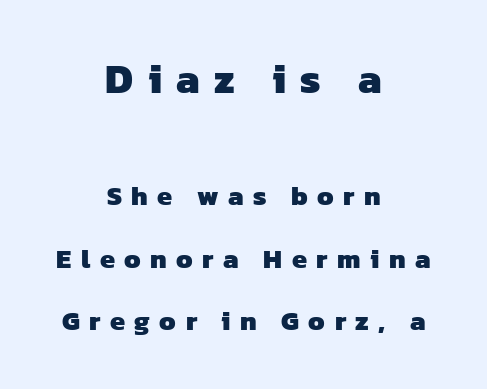
Q: Is the text bold? A: Yes.
Q: Is the typeface a serif or a sans-serif typeface? A: Sans-serif.
Q: Is the text underlined? A: No.
Q: How is the paragraph aligned? A: Centered.
Q: Is the spacing between letters normal or unusually wide? A: Unusually wide.
Q: Is the spacing between lines tight, normal or loose? A: Loose.
Q: Which block of text is set in a larger size, the first (top) or the second (bottom)? A: The first (top) one.
Q: Width (condensed, normal, or wide)? A: Normal.
Q: Stroke contrast? A: Low.
Q: x-height? A: Medium.
Q: Monospaced? A: No.
